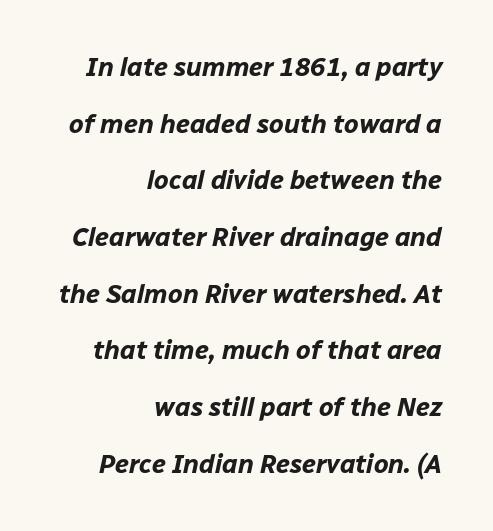
{"italic": "yes", "lean": "right", "slant_degrees": 12, "bold": "yes", "underline": "no", "align": "right", "line_spacing": "loose", "line_spacing_ratio": 2.18, "letter_spacing": "normal", "letter_spacing_em": 0.0, "glyph_px": 26}
